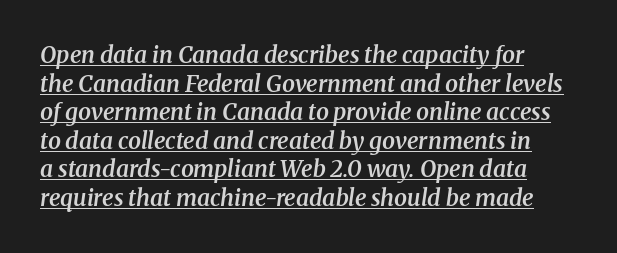
The image shows 23 px text type, italic (leaning right); set line spacing 1.24x, normal letter spacing, underlined.
